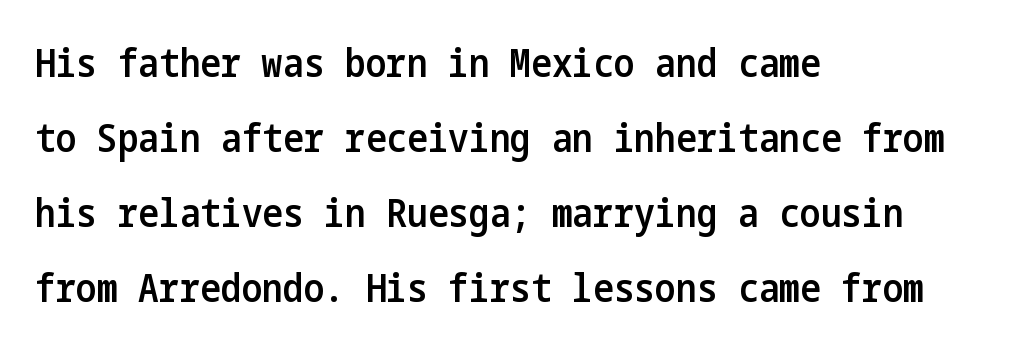
The image shows 39 px semibold, condensed sans-serif type, upright; set left-aligned, loose line spacing (1.92x), normal letter spacing, not underlined; low stroke contrast and a medium x-height.
